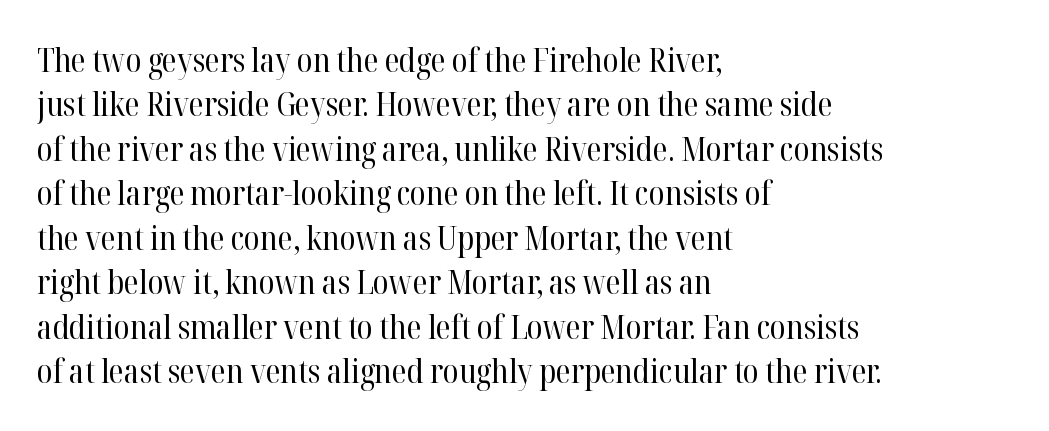
Q: Is the text bold? A: No.
Q: Is the text italic (slanted)? A: No, it is upright.
Q: Is the typeface a serif or a sans-serif typeface? A: Serif.
Q: Is the text underlined? A: No.
Q: How is the paragraph aligned? A: Left-aligned.
Q: Is the spacing between letters normal or unusually wide? A: Normal.
Q: Is the spacing between lines tight, normal or loose? A: Normal.
Q: Width (condensed, normal, or wide)? A: Normal.
Q: Stroke contrast? A: High.
Q: x-height? A: Medium.
Q: Monospaced? A: No.
